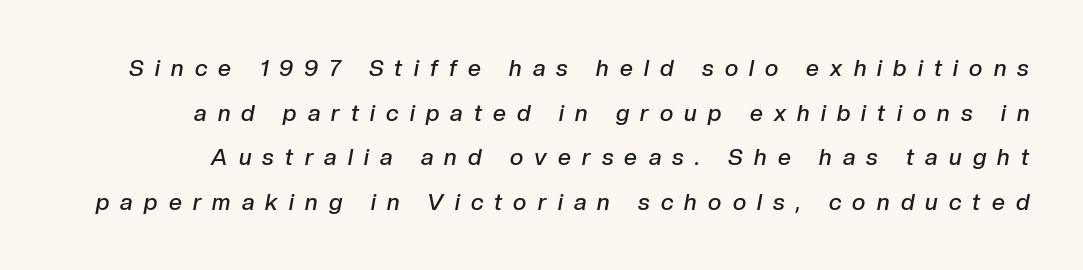
{"italic": "yes", "lean": "right", "slant_degrees": 10, "bold": "semi", "underline": "no", "line_spacing": "loose", "line_spacing_ratio": 1.94, "letter_spacing": "wide", "letter_spacing_em": 0.49, "glyph_px": 23}
